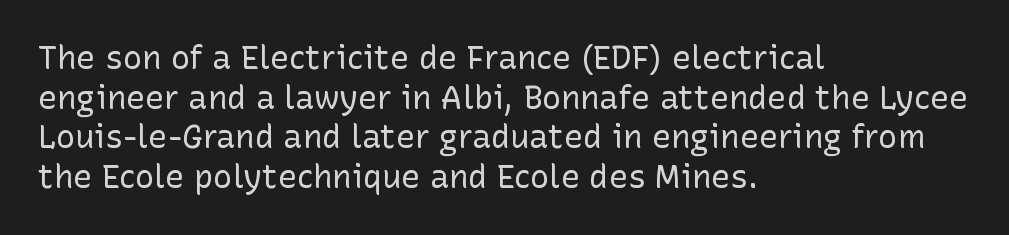
{"serif": "no", "italic": "no", "bold": "no", "weight": "regular", "width": "normal", "stroke_contrast": "low", "x_height": "medium", "monospaced": "no", "underline": "no", "align": "left", "line_spacing_ratio": 1.24, "letter_spacing": "normal", "letter_spacing_em": 0.0, "glyph_px": 32}
